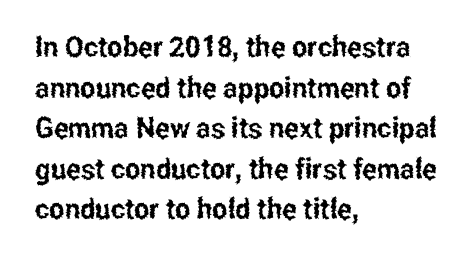
Q: Is the text italic (slanted)? A: No, it is upright.
Q: Is the typeface a serif or a sans-serif typeface? A: Sans-serif.
Q: Is the text underlined? A: No.
Q: How is the paragraph aligned? A: Left-aligned.
Q: Is the spacing between letters normal or unusually wide? A: Normal.
Q: Is the spacing between lines tight, normal or loose? A: Normal.
Q: Width (condensed, normal, or wide)? A: Condensed.
Q: Stroke contrast? A: Low.
Q: x-height? A: Medium.
Q: Monospaced? A: No.
